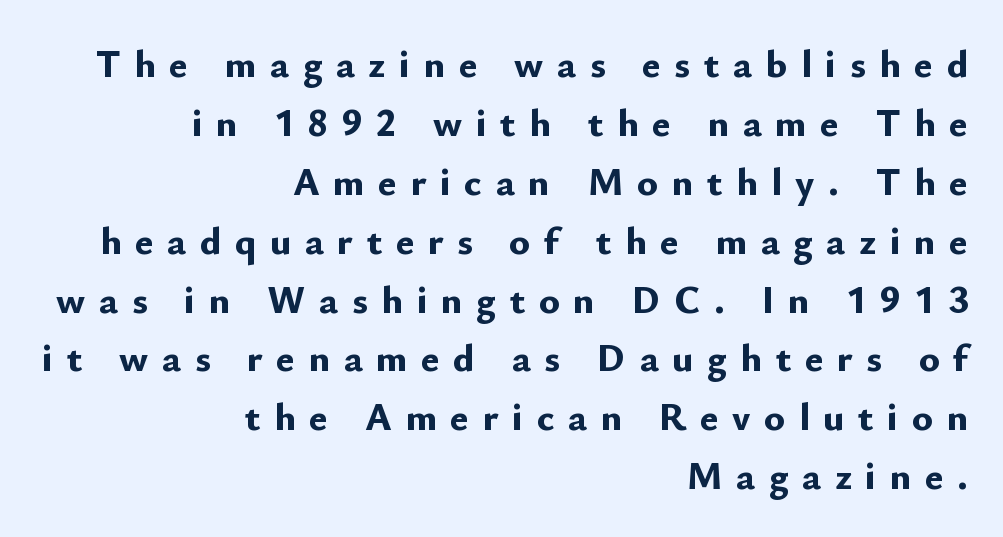
{"serif": "no", "italic": "no", "bold": "yes", "weight": "bold", "width": "normal", "stroke_contrast": "low", "x_height": "small", "monospaced": "no", "underline": "no", "align": "right", "line_spacing": "normal", "line_spacing_ratio": 1.51, "letter_spacing": "wide", "letter_spacing_em": 0.35, "glyph_px": 39}
